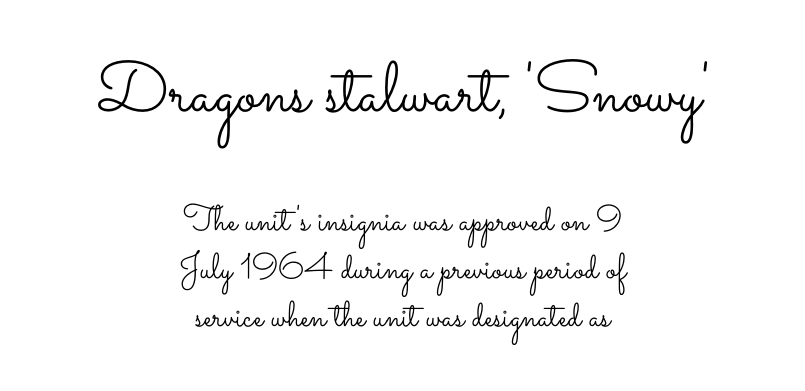
Q: Is the text bold? A: No.
Q: Is the text italic (slanted)? A: Yes.
Q: Is the text underlined? A: No.
Q: How is the paragraph aligned? A: Centered.
Q: Is the spacing between letters normal or unusually wide? A: Normal.
Q: Is the spacing between lines tight, normal or loose? A: Normal.
Q: Which block of text is set in a larger size, the first (top) or the second (bottom)? A: The first (top) one.
Q: Width (condensed, normal, or wide)? A: Wide.
Q: Stroke contrast? A: Low.
Q: x-height? A: Small.
Q: Monospaced? A: No.
